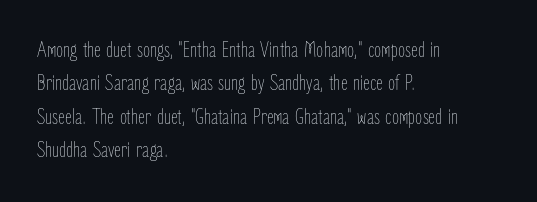
The image shows 23 px text type, upright; set left-aligned, normal line spacing (1.45x), normal letter spacing, not underlined.
